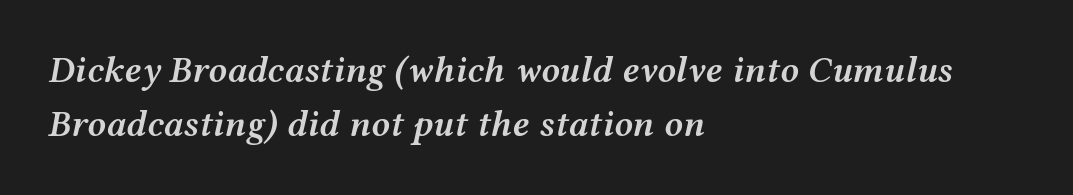
{"italic": "yes", "lean": "right", "slant_degrees": 12, "bold": "semi", "weight": "semibold", "width": "wide", "stroke_contrast": "medium", "x_height": "medium", "monospaced": "no", "underline": "no", "align": "left", "line_spacing": "normal", "line_spacing_ratio": 1.46, "letter_spacing": "normal", "letter_spacing_em": 0.0, "glyph_px": 37}
